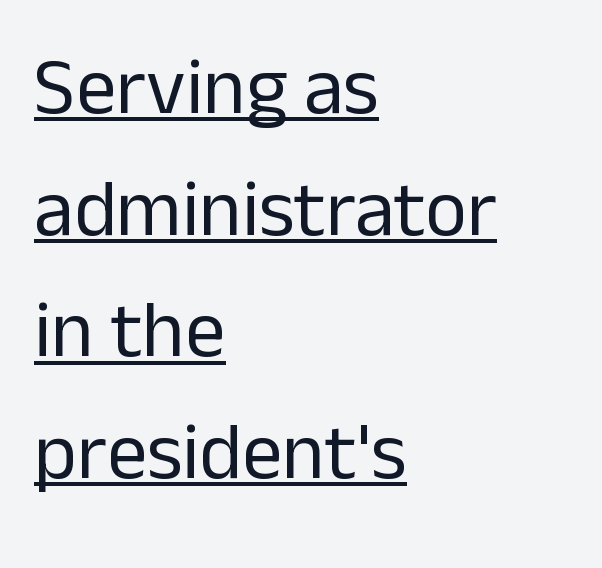
A typesetter would call this proportional, since set widths differ per character. No italicization has been applied; the sample stays upright. The glyphs in this specimen are sans serif. These lines keep a tight, regular rhythm from letter to letter. The passage shown is not bold in any degree. This sample carries an underscore along the baseline area.
